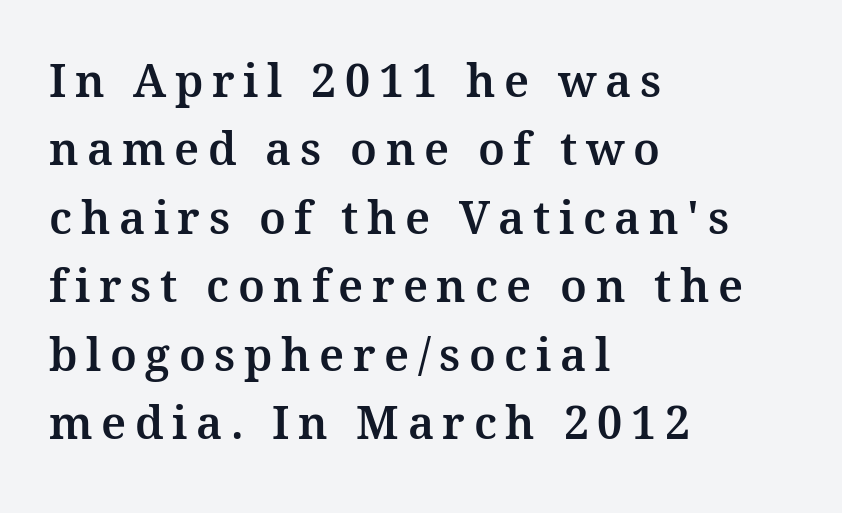
Descenders are the only things crossing below the line. Typographically, this falls in the serif category. Teacher's note: observe the even left margin — that is flush-left alignment. This is the regular roman posture of the typeface. The face used here is proportionally spaced, like ordinary book or web type. Leading matches the norm, producing a regular column.
